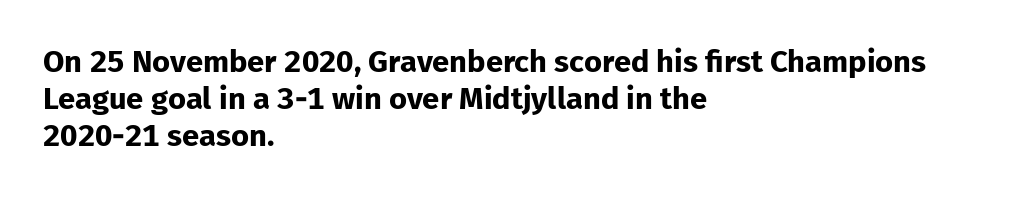
The image shows 31 px bold sans-serif type, upright; set left-aligned, line spacing 1.2x, normal letter spacing, not underlined; low stroke contrast and a medium x-height.
